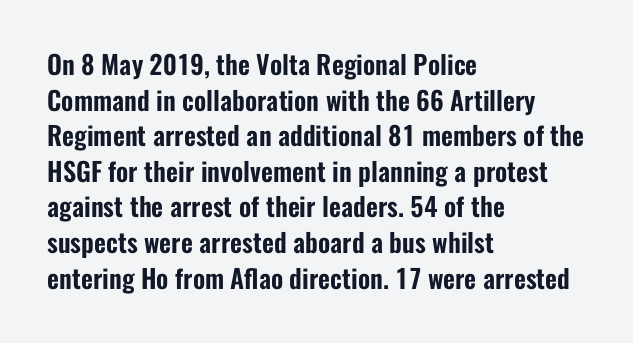
The image shows 26 px text type, upright; set left-aligned, normal line spacing (1.37x), normal letter spacing, not underlined.
